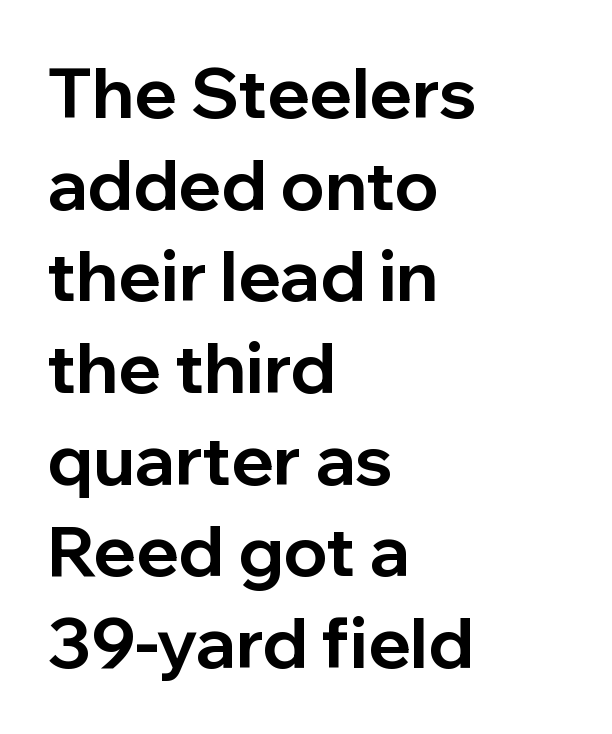
The image shows 70 px bold sans-serif type, upright; set left-aligned, normal line spacing (1.31x), normal letter spacing, not underlined; low stroke contrast and a medium x-height.
